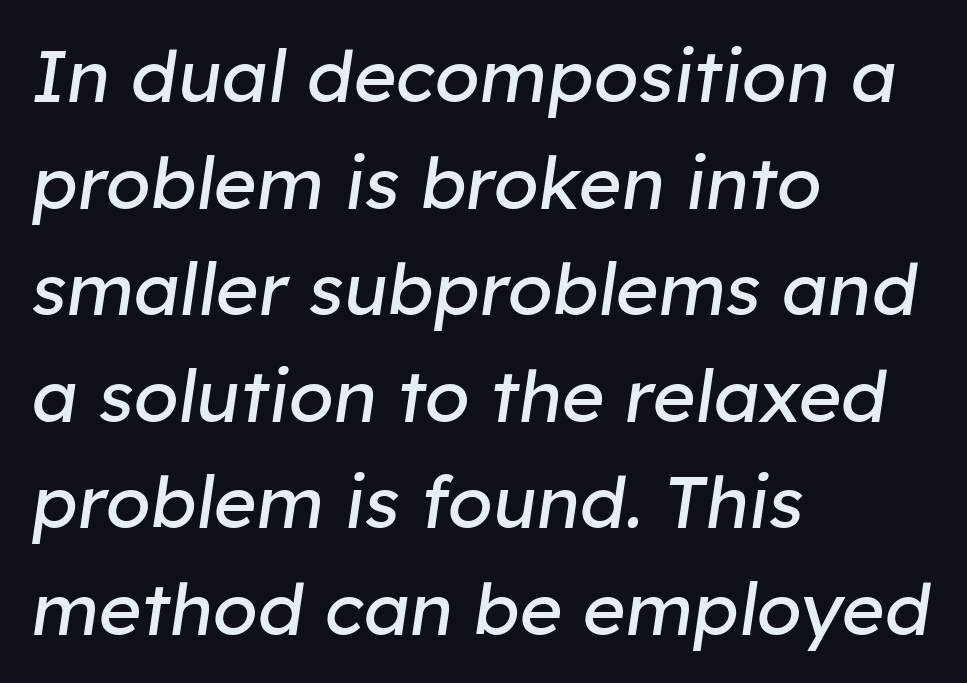
Q: Is the text bold? A: No.
Q: Is the text italic (slanted)? A: Yes, it leans right by about 8 degrees.
Q: Is the text underlined? A: No.
Q: How is the paragraph aligned? A: Left-aligned.
Q: Is the spacing between letters normal or unusually wide? A: Normal.
Q: Is the spacing between lines tight, normal or loose? A: Normal.
Q: Width (condensed, normal, or wide)? A: Normal.
Q: Stroke contrast? A: Low.
Q: x-height? A: Medium.
Q: Monospaced? A: No.
